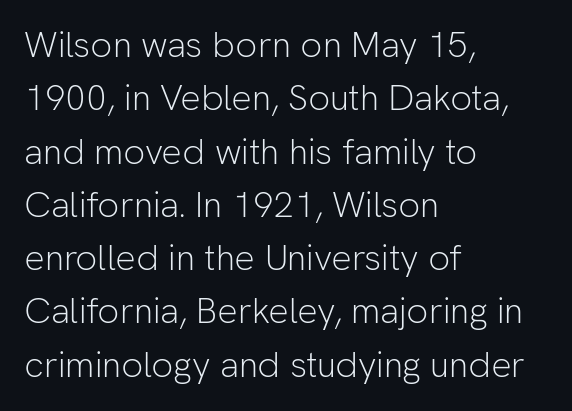
{"serif": "no", "italic": "no", "bold": "no", "weight": "light", "width": "normal", "stroke_contrast": "low", "x_height": "medium", "monospaced": "no", "underline": "no", "align": "left", "line_spacing": "normal", "line_spacing_ratio": 1.48, "letter_spacing": "normal", "letter_spacing_em": 0.0, "glyph_px": 36}
